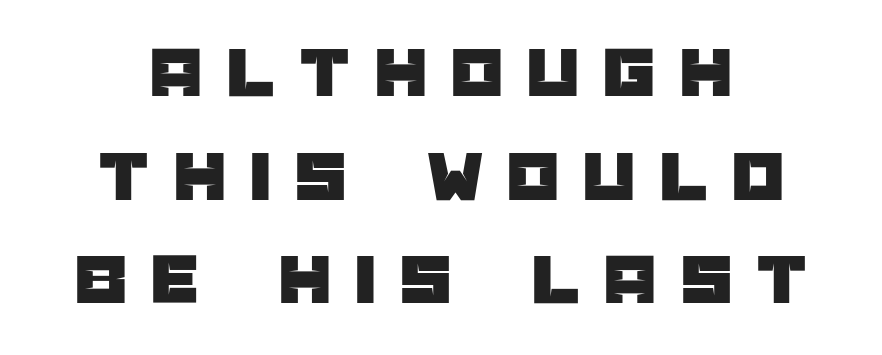
Q: Is the text italic (slanted)? A: No, it is upright.
Q: Is the typeface a serif or a sans-serif typeface? A: Sans-serif.
Q: Is the text underlined? A: No.
Q: How is the paragraph aligned? A: Centered.
Q: Is the spacing between letters normal or unusually wide? A: Unusually wide.
Q: Is the spacing between lines tight, normal or loose? A: Normal.
Q: Width (condensed, normal, or wide)? A: Normal.
Q: Stroke contrast? A: Low.
Q: x-height? A: Large.
Q: Monospaced? A: No.
